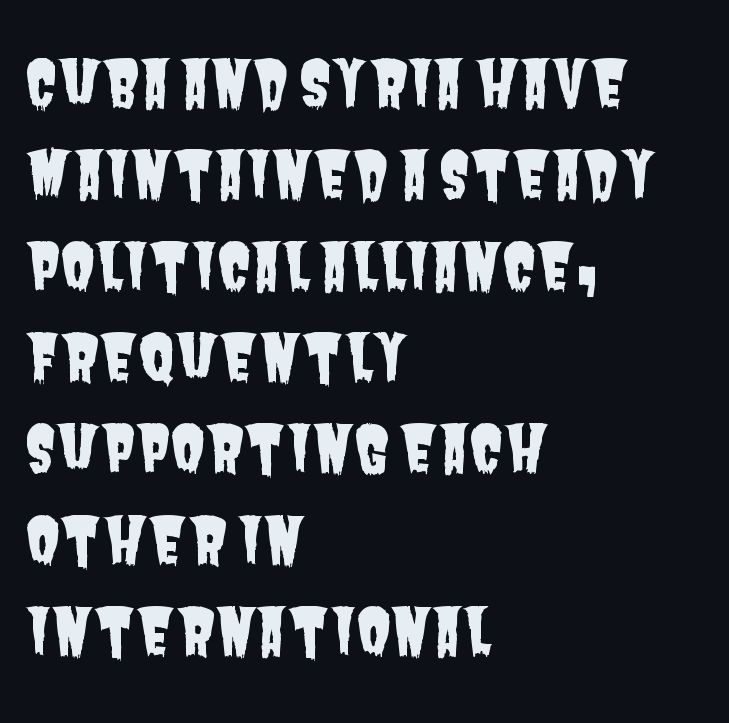
The image shows 63 px condensed sans-serif type; set left-aligned, normal line spacing (1.45x), normal letter spacing, not underlined; low stroke contrast and a large x-height.
